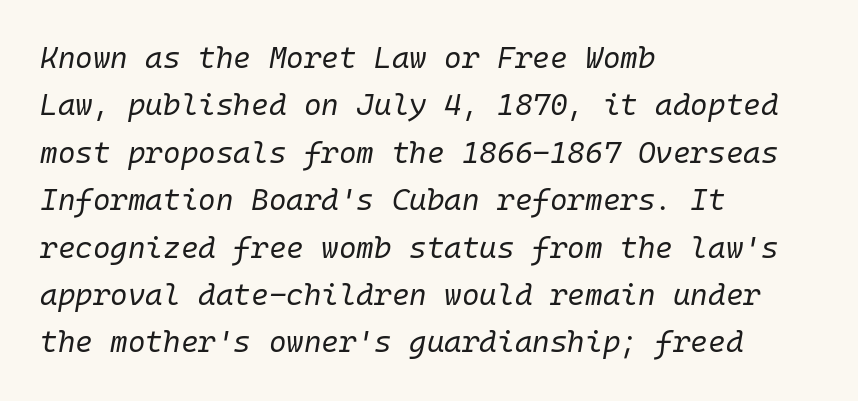
The image shows 30 px regular-weight type, italic (leaning right), monospaced; set left-aligned, normal line spacing (1.58x), normal letter spacing, not underlined; low stroke contrast and a medium x-height.
